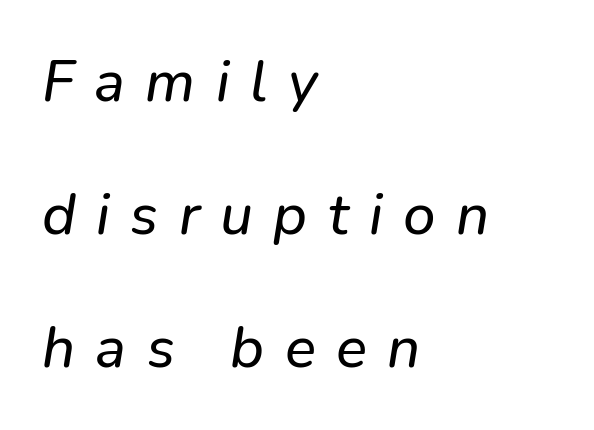
Q: Is the typeface a serif or a sans-serif typeface? A: Sans-serif.
Q: Is the text underlined? A: No.
Q: How is the paragraph aligned? A: Left-aligned.
Q: Is the spacing between letters normal or unusually wide? A: Unusually wide.
Q: Is the spacing between lines tight, normal or loose? A: Loose.
Q: Width (condensed, normal, or wide)? A: Normal.
Q: Stroke contrast? A: Low.
Q: x-height? A: Medium.
Q: Monospaced? A: No.
